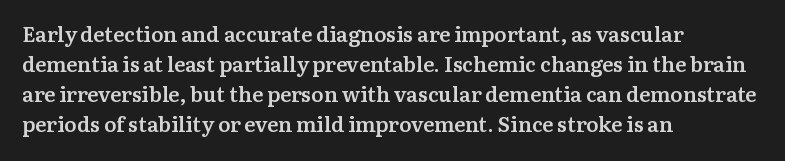
The image shows 21 px text type, upright; set left-aligned, normal line spacing (1.43x), normal letter spacing, not underlined.
